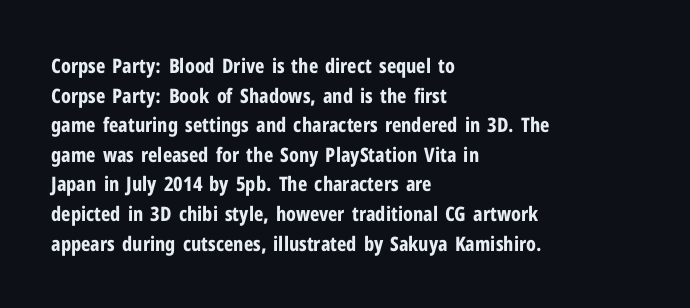
The image shows 20 px bold type, upright; set left-aligned, normal line spacing (1.48x), normal letter spacing, not underlined.
